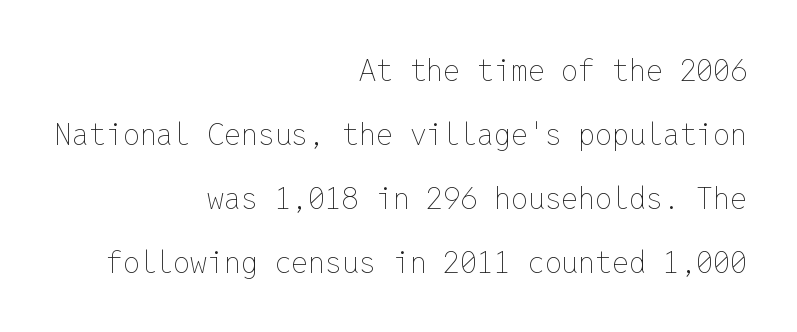
{"italic": "no", "bold": "no", "weight": "thin", "width": "normal", "stroke_contrast": "low", "x_height": "medium", "monospaced": "yes", "underline": "no", "align": "right", "line_spacing": "loose", "line_spacing_ratio": 2.13, "letter_spacing": "normal", "letter_spacing_em": 0.0, "glyph_px": 30}
